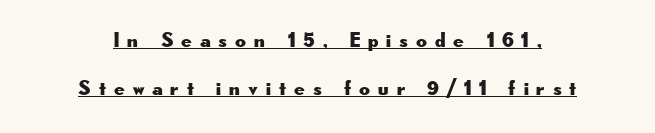
If you folded the block vertically in half, each line would mirror itself in length. What's the leading like? Stretched, with rows far apart. Each line of the rendering has a horizontal stroke beneath the glyphs. Substantial extra tracking has been applied to these lines. The letters stand straight up with perfectly vertical stems.
